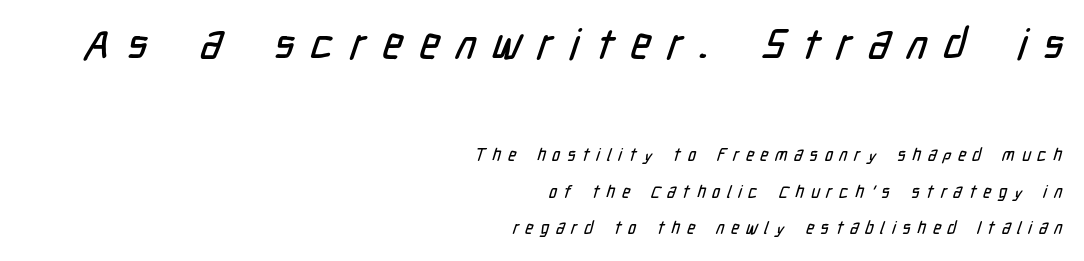
The image shows 42 px condensed sans-serif type; set right-aligned, loose line spacing (2.14x), unusually wide letter spacing (+0.4 em), not underlined; the first (top) block is 2.47x larger; low stroke contrast and a medium x-height.
